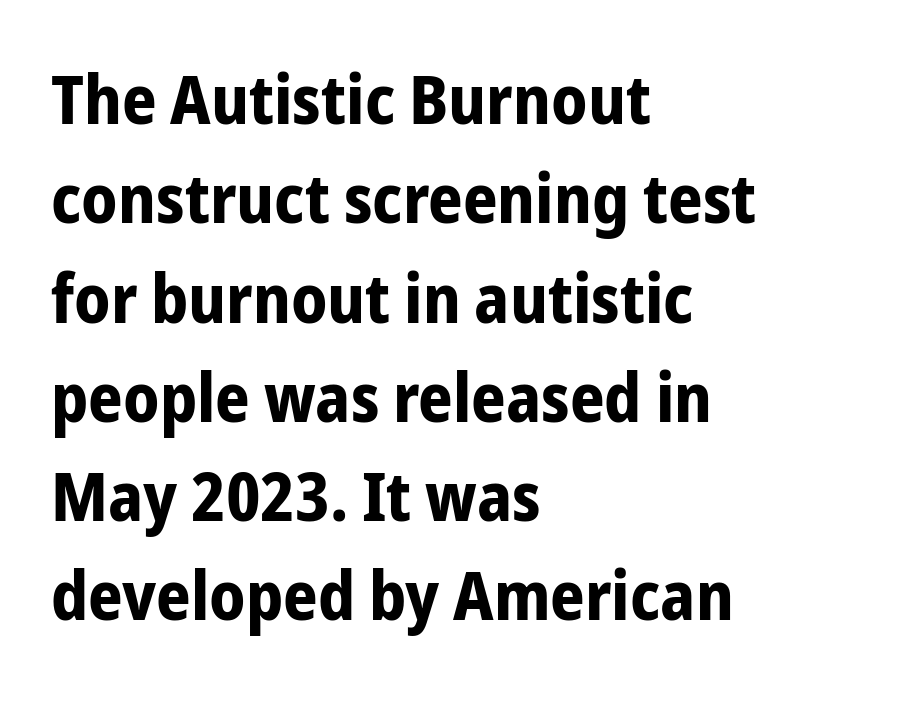
Italic: no, the glyphs are upright roman. The letters advance in unequal steps, a hallmark of proportional type. Type style note: lacks serifs. Any mark beneath the type? The region is blank. Normally led — the rows are evenly, conventionally spaced. The compositor pushed each line to the left boundary.
